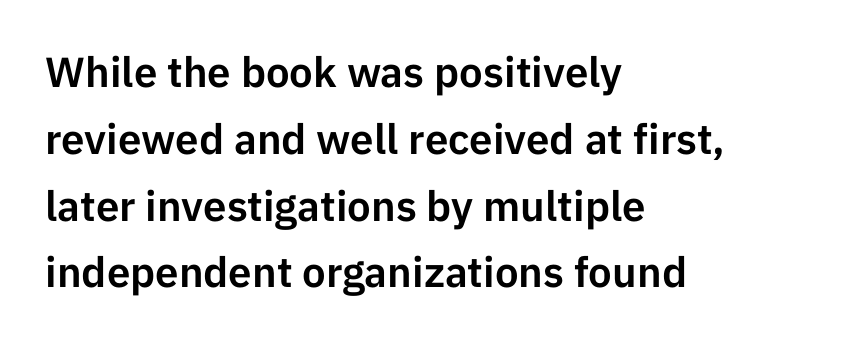
How would I describe the line gaps? Plain and ordinary. You can tell it's not italic because the verticals are truly vertical. The string is rendered with underlining switched off. The characters display no serif detailing; their extremities are plain. Short note: letters normally spaced. These lines are set flush left with a ragged right edge.
